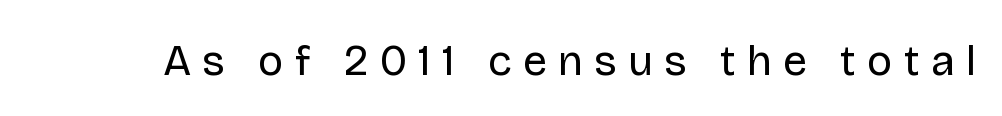
Q: Is the text bold? A: No.
Q: Is the text italic (slanted)? A: No, it is upright.
Q: Is the typeface a serif or a sans-serif typeface? A: Sans-serif.
Q: Is the text underlined? A: No.
Q: Is the spacing between letters normal or unusually wide? A: Unusually wide.
Q: Width (condensed, normal, or wide)? A: Normal.
Q: Stroke contrast? A: Low.
Q: x-height? A: Large.
Q: Monospaced? A: No.
